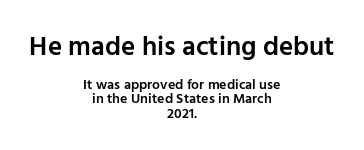
The space between consecutive lines is stingy. These lines keep a tight, regular rhythm from letter to letter. Semibold letterforms, between regular and bold. The whitespace from short lines is split evenly between both sides.
